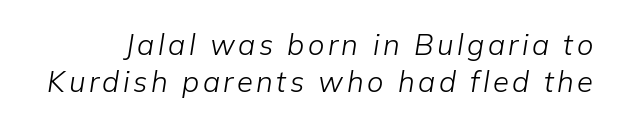
{"italic": "yes", "lean": "right", "slant_degrees": 9, "bold": "no", "weight": "light", "width": "normal", "stroke_contrast": "low", "x_height": "medium", "monospaced": "no", "underline": "no", "line_spacing": "normal", "line_spacing_ratio": 1.28, "glyph_px": 29}
